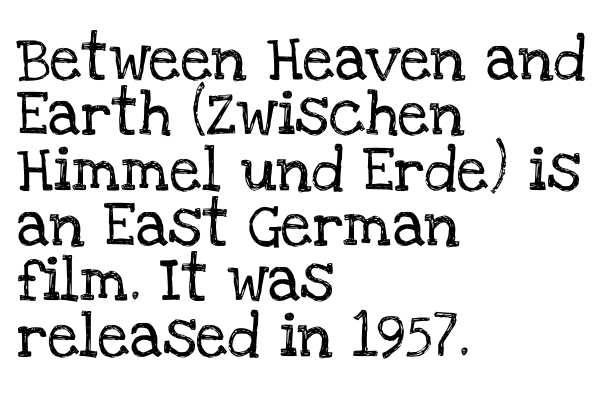
Q: Is the text italic (slanted)? A: No, it is upright.
Q: Is the typeface a serif or a sans-serif typeface? A: Serif.
Q: Is the text underlined? A: No.
Q: How is the paragraph aligned? A: Left-aligned.
Q: Is the spacing between letters normal or unusually wide? A: Normal.
Q: Width (condensed, normal, or wide)? A: Normal.
Q: Stroke contrast? A: Low.
Q: x-height? A: Large.
Q: Monospaced? A: No.
